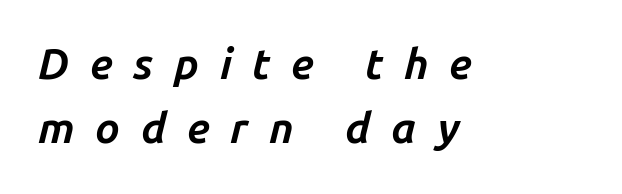
{"italic": "yes", "lean": "right", "slant_degrees": 14, "bold": "yes", "weight": "bold", "width": "normal", "stroke_contrast": "low", "x_height": "medium", "monospaced": "no", "underline": "no", "align": "left", "line_spacing": "normal", "line_spacing_ratio": 1.5, "letter_spacing": "wide", "letter_spacing_em": 0.48, "glyph_px": 43}
